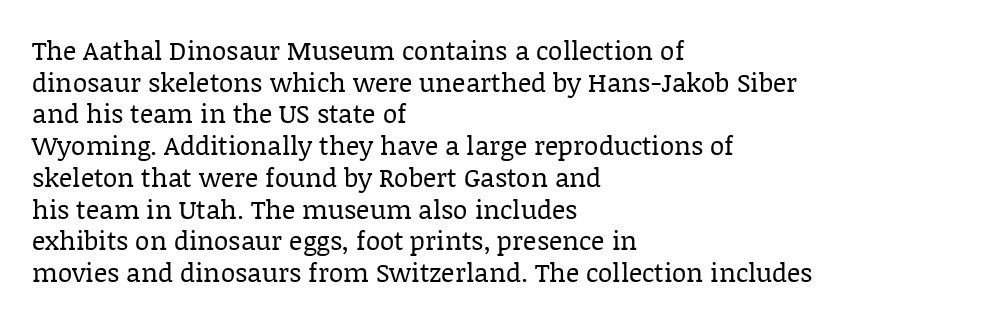
Q: Is the text bold? A: No.
Q: Is the text italic (slanted)? A: No, it is upright.
Q: Is the text underlined? A: No.
Q: How is the paragraph aligned? A: Left-aligned.
Q: Is the spacing between letters normal or unusually wide? A: Normal.
